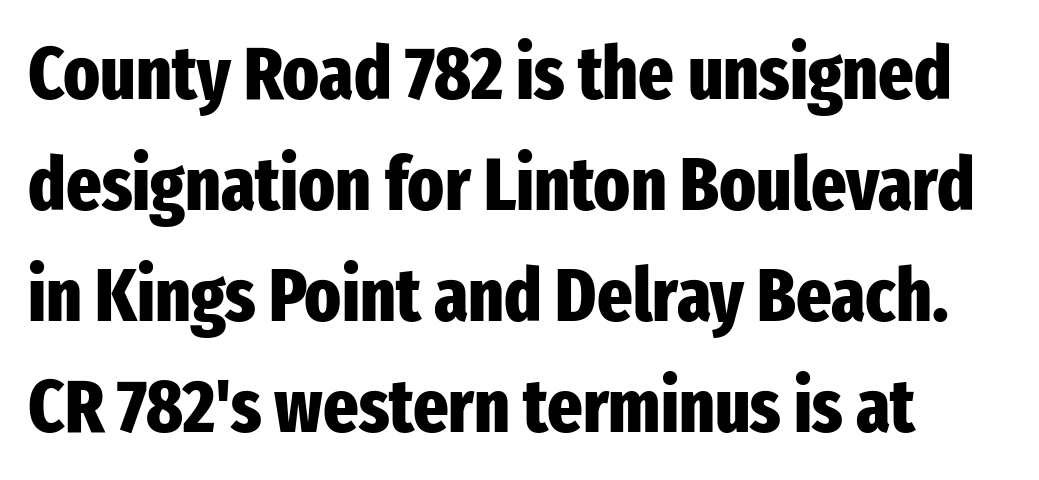
The image shows 75 px heavy, condensed sans-serif type, upright; set normal line spacing (1.48x), normal letter spacing, not underlined; low stroke contrast and a medium x-height.
